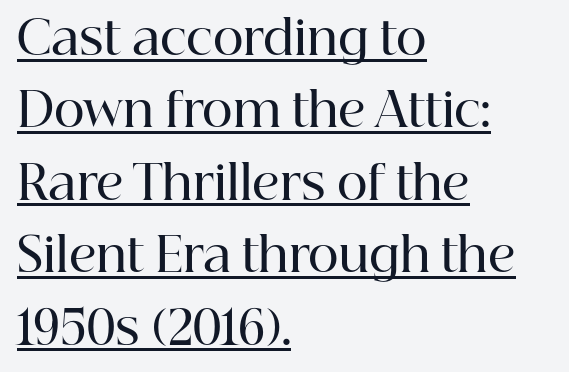
The image shows 47 px semibold serif type, upright; set left-aligned, normal line spacing (1.54x), normal letter spacing, underlined; high stroke contrast and a medium x-height.
